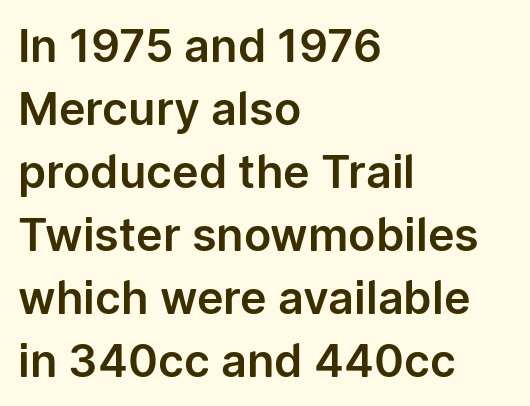
{"serif": "no", "italic": "no", "width": "normal", "stroke_contrast": "low", "x_height": "medium", "monospaced": "no", "underline": "no", "align": "left", "line_spacing": "normal", "line_spacing_ratio": 1.4, "letter_spacing": "normal", "letter_spacing_em": 0.0, "glyph_px": 45}
